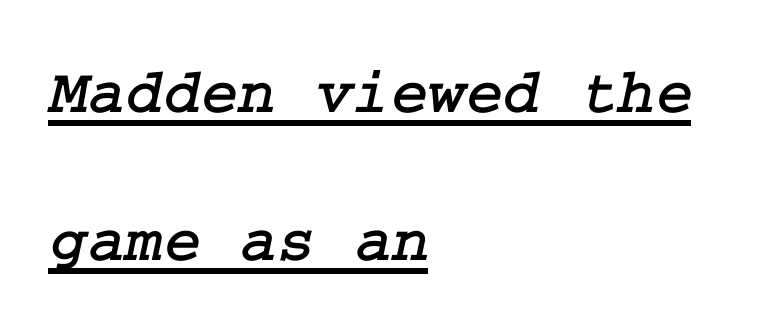
{"serif": "yes", "width": "normal", "stroke_contrast": "low", "x_height": "medium", "underline": "yes", "align": "left", "line_spacing": "loose", "line_spacing_ratio": 2.32, "letter_spacing": "normal", "letter_spacing_em": 0.0, "glyph_px": 64}
